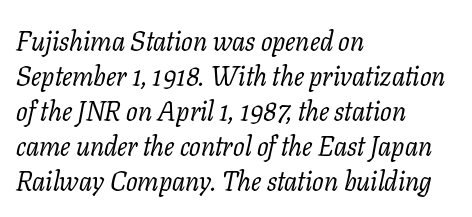
{"italic": "yes", "lean": "right", "slant_degrees": 11, "bold": "no", "underline": "no", "align": "left", "line_spacing": "normal", "line_spacing_ratio": 1.3, "letter_spacing": "normal", "letter_spacing_em": 0.0, "glyph_px": 27}
